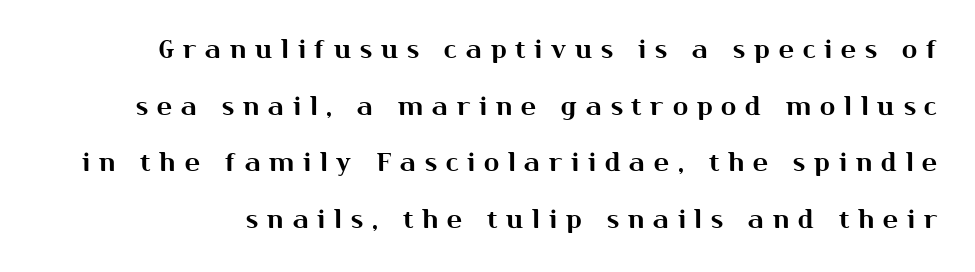
Observe the wide spacing: letters keep a clear distance from each other. Loosely led — the rows are spread out. Tall strokes in this sample are plumb rather than angled. The glyphs are unaccompanied by any horizontal stroke below them.
